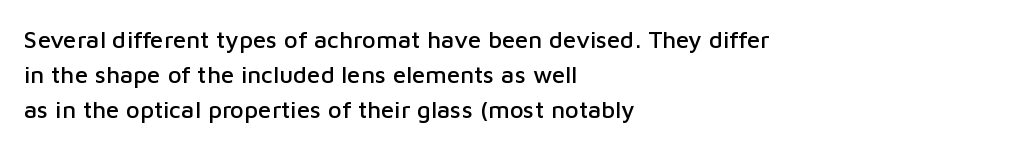
Q: Is the text italic (slanted)? A: No, it is upright.
Q: Is the text underlined? A: No.
Q: How is the paragraph aligned? A: Left-aligned.
Q: Is the spacing between letters normal or unusually wide? A: Normal.
Q: Is the spacing between lines tight, normal or loose? A: Normal.
